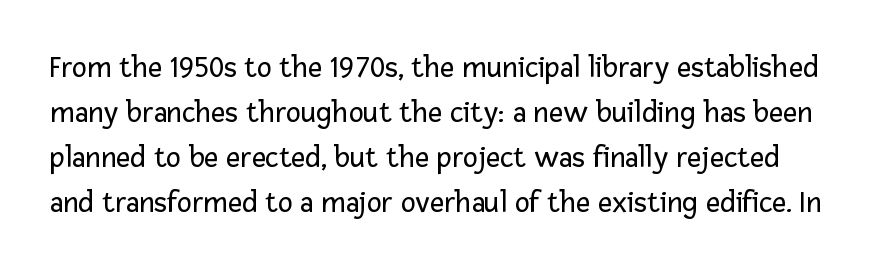
The image shows 31 px regular-weight sans-serif type, upright; set normal line spacing (1.45x), normal letter spacing, not underlined; low stroke contrast and a medium x-height.
